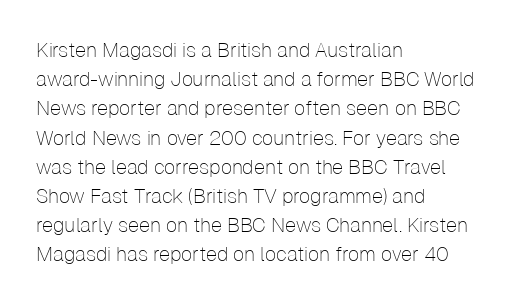
{"italic": "no", "bold": "no", "underline": "no", "align": "left", "line_spacing": "normal", "line_spacing_ratio": 1.46, "letter_spacing": "normal", "letter_spacing_em": 0.0, "glyph_px": 20}
